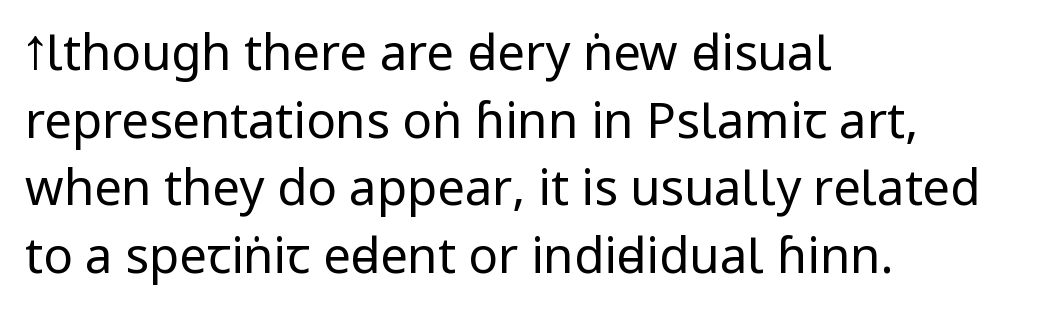
Ink coverage per letter is moderate at most. The space directly below the letters is spotless. Default kerning and tracking; the words read as compact shapes. The type sits square on the baseline with zero lean. Caption: multi-line text, flush left, ragged right.
